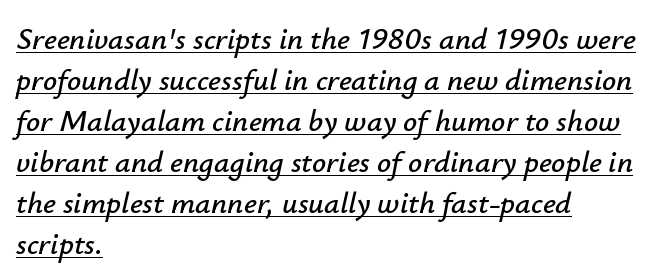
{"italic": "yes", "lean": "right", "slant_degrees": 12, "width": "normal", "stroke_contrast": "low", "x_height": "small", "monospaced": "no", "underline": "yes", "align": "left", "line_spacing": "normal", "line_spacing_ratio": 1.32, "letter_spacing": "normal", "letter_spacing_em": 0.0, "glyph_px": 31}
